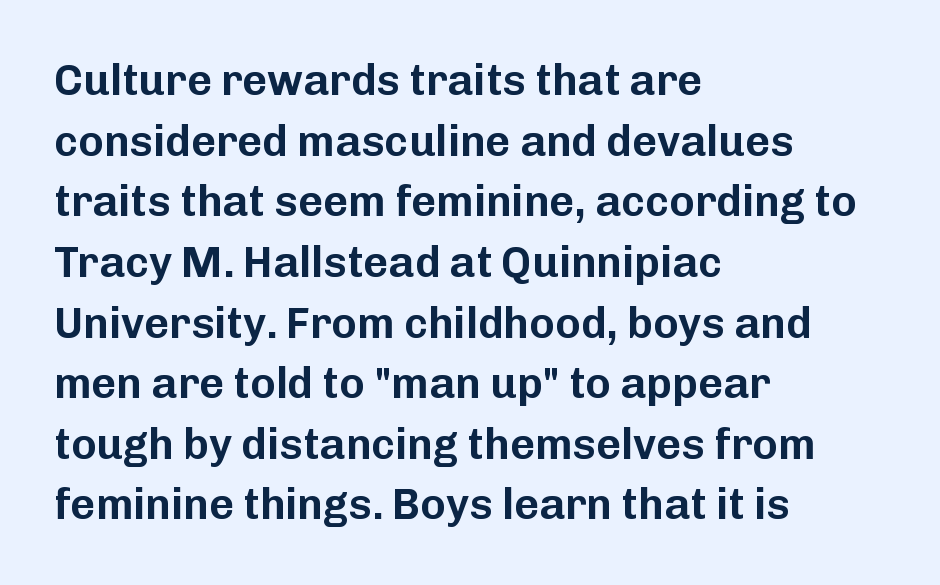
Q: Is the text italic (slanted)? A: No, it is upright.
Q: Is the typeface a serif or a sans-serif typeface? A: Sans-serif.
Q: Is the text underlined? A: No.
Q: How is the paragraph aligned? A: Left-aligned.
Q: Is the spacing between letters normal or unusually wide? A: Normal.
Q: Is the spacing between lines tight, normal or loose? A: Normal.
Q: Width (condensed, normal, or wide)? A: Normal.
Q: Stroke contrast? A: Low.
Q: x-height? A: Medium.
Q: Monospaced? A: No.
